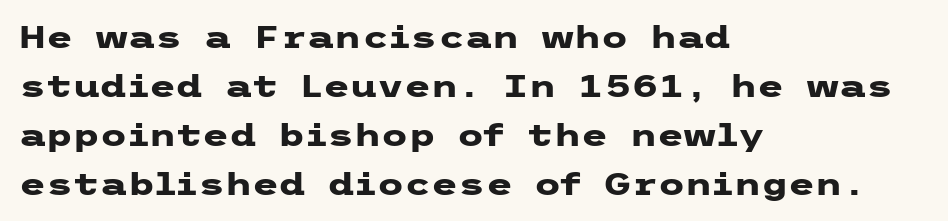
Q: Is the text bold? A: Yes.
Q: Is the text italic (slanted)? A: No, it is upright.
Q: Is the typeface a serif or a sans-serif typeface? A: Sans-serif.
Q: Is the text underlined? A: No.
Q: How is the paragraph aligned? A: Left-aligned.
Q: Is the spacing between letters normal or unusually wide? A: Normal.
Q: Is the spacing between lines tight, normal or loose? A: Normal.
Q: Width (condensed, normal, or wide)? A: Wide.
Q: Stroke contrast? A: Low.
Q: x-height? A: Medium.
